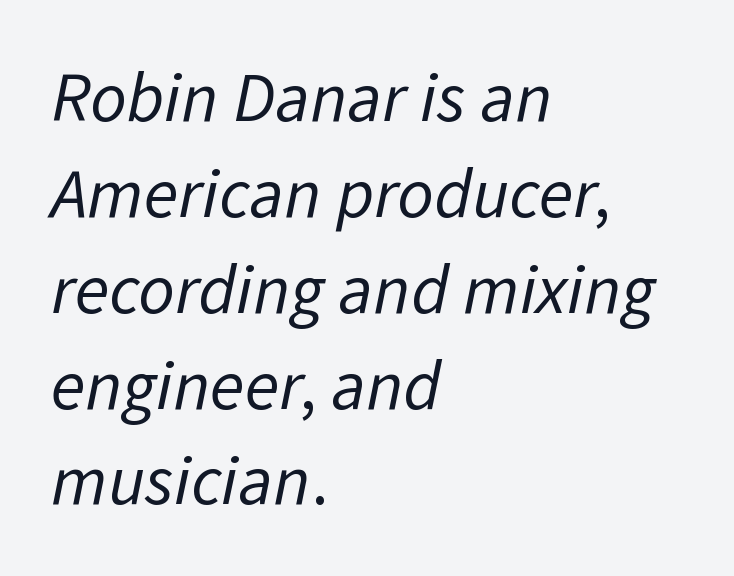
The image shows 71 px regular-weight sans-serif type; set left-aligned, normal line spacing (1.35x), normal letter spacing, not underlined; low stroke contrast and a medium x-height.
